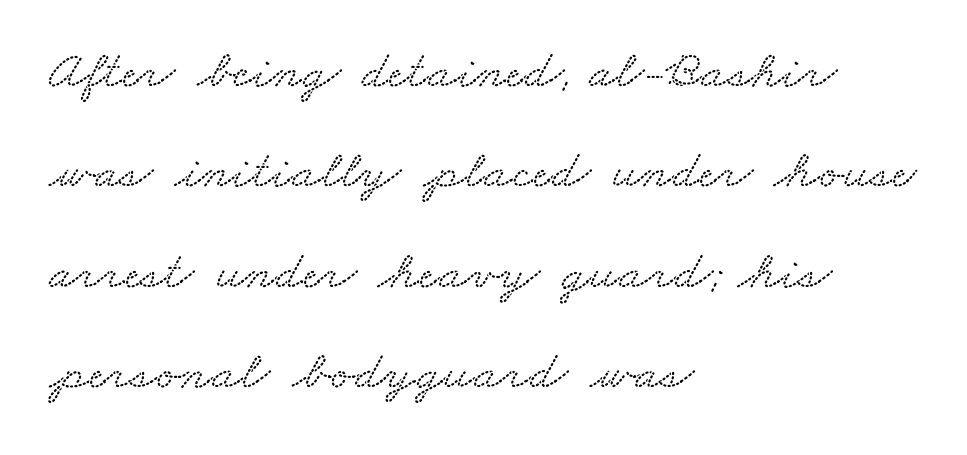
Q: Is the typeface a serif or a sans-serif typeface? A: Serif.
Q: Is the text underlined? A: No.
Q: How is the paragraph aligned? A: Left-aligned.
Q: Is the spacing between letters normal or unusually wide? A: Normal.
Q: Width (condensed, normal, or wide)? A: Wide.
Q: Stroke contrast? A: Medium.
Q: x-height? A: Small.
Q: Monospaced? A: No.
